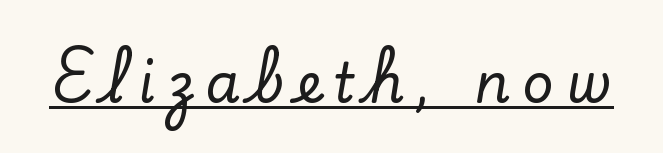
{"serif": "yes", "width": "normal", "stroke_contrast": "low", "x_height": "small", "monospaced": "no", "underline": "yes", "letter_spacing": "wide", "letter_spacing_em": 0.22, "glyph_px": 55}
